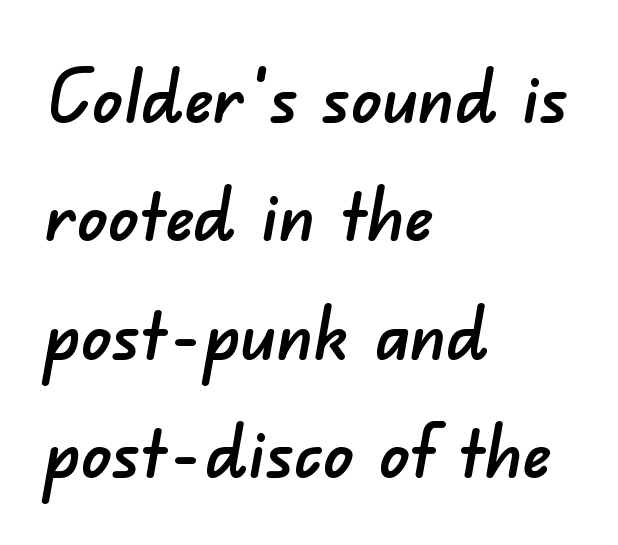
Q: Is the typeface a serif or a sans-serif typeface? A: Sans-serif.
Q: Is the text underlined? A: No.
Q: How is the paragraph aligned? A: Left-aligned.
Q: Is the spacing between letters normal or unusually wide? A: Normal.
Q: Is the spacing between lines tight, normal or loose? A: Normal.
Q: Width (condensed, normal, or wide)? A: Normal.
Q: Stroke contrast? A: Low.
Q: x-height? A: Small.
Q: Monospaced? A: No.
